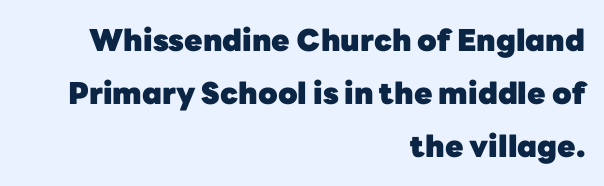
The image shows 30 px heavy sans-serif type, upright; set right-aligned, line spacing 1.77x, normal letter spacing, not underlined; low stroke contrast and a medium x-height.
